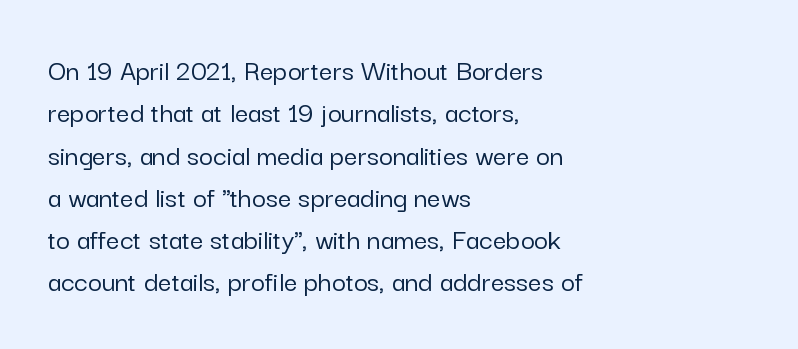
{"serif": "no", "italic": "no", "width": "normal", "stroke_contrast": "low", "x_height": "medium", "monospaced": "no", "underline": "no", "align": "left", "line_spacing": "normal", "line_spacing_ratio": 1.41, "letter_spacing": "normal", "letter_spacing_em": 0.0, "glyph_px": 30}
